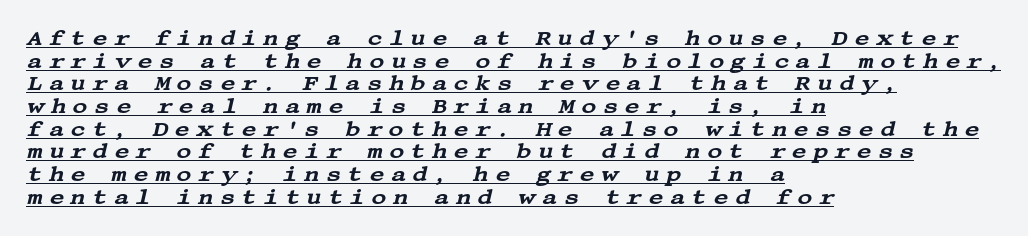
The image shows 21 px text type, italic (leaning right); set left-aligned, tight line spacing (1.08x), unusually wide letter spacing (+0.29 em), underlined.
